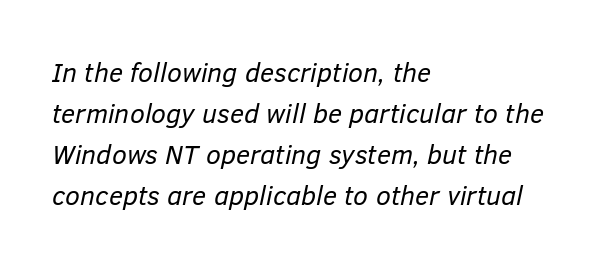
Q: Is the text bold? A: No.
Q: Is the text italic (slanted)? A: Yes, it leans right by about 12 degrees.
Q: Is the text underlined? A: No.
Q: How is the paragraph aligned? A: Left-aligned.
Q: Is the spacing between letters normal or unusually wide? A: Normal.
Q: Is the spacing between lines tight, normal or loose? A: Normal.
